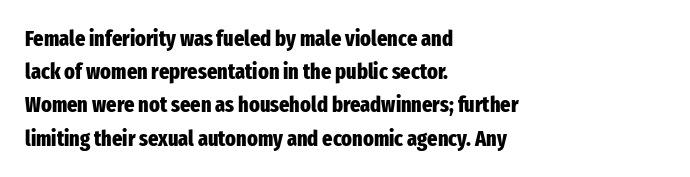
Q: Is the text bold? A: Yes.
Q: Is the text italic (slanted)? A: No, it is upright.
Q: Is the text underlined? A: No.
Q: How is the paragraph aligned? A: Left-aligned.
Q: Is the spacing between letters normal or unusually wide? A: Normal.
Q: Is the spacing between lines tight, normal or loose? A: Normal.
